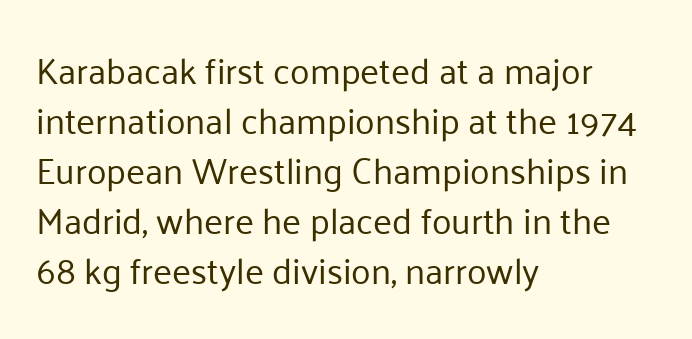
The image shows 36 px regular-weight sans-serif type, upright; set left-aligned, normal line spacing (1.39x), normal letter spacing, not underlined; low stroke contrast and a medium x-height.
